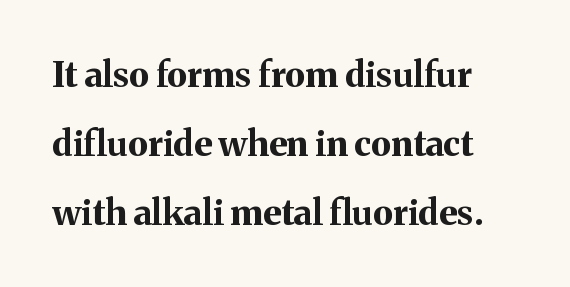
The image shows 35 px bold serif type, upright; set loose line spacing (1.97x), normal letter spacing, not underlined; medium stroke contrast and a medium x-height.
